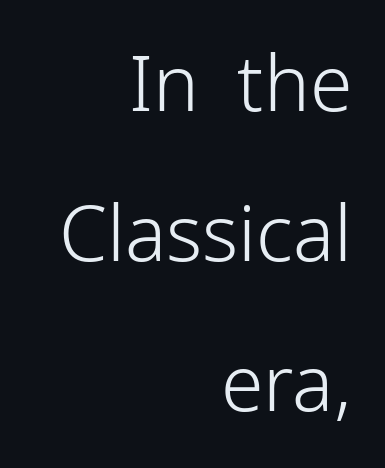
{"serif": "no", "italic": "no", "bold": "no", "weight": "light", "width": "normal", "stroke_contrast": "low", "x_height": "medium", "monospaced": "no", "underline": "no", "align": "right", "line_spacing": "loose", "line_spacing_ratio": 1.95, "letter_spacing": "normal", "letter_spacing_em": 0.0, "glyph_px": 77}
